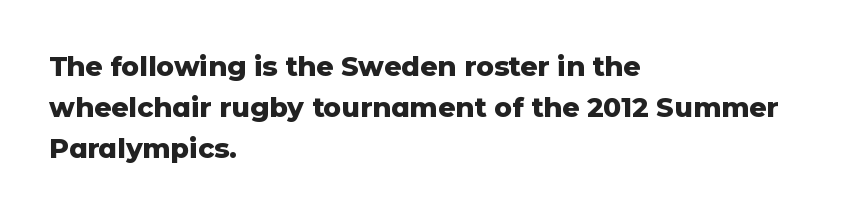
The image shows 27 px bold type, upright; set left-aligned, normal line spacing (1.52x), normal letter spacing, not underlined.
